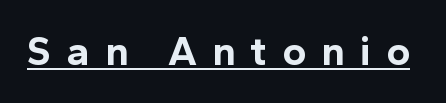
{"serif": "no", "italic": "no", "bold": "yes", "weight": "bold", "width": "normal", "x_height": "medium", "monospaced": "no", "underline": "yes", "letter_spacing": "wide", "letter_spacing_em": 0.37, "glyph_px": 41}
